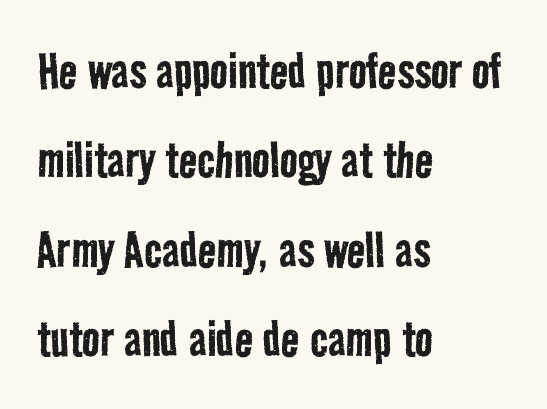
{"serif": "no", "bold": "no", "weight": "regular", "width": "condensed", "stroke_contrast": "low", "x_height": "medium", "monospaced": "no", "underline": "no", "align": "left", "line_spacing": "normal", "line_spacing_ratio": 1.49, "letter_spacing": "normal", "letter_spacing_em": 0.0, "glyph_px": 60}
